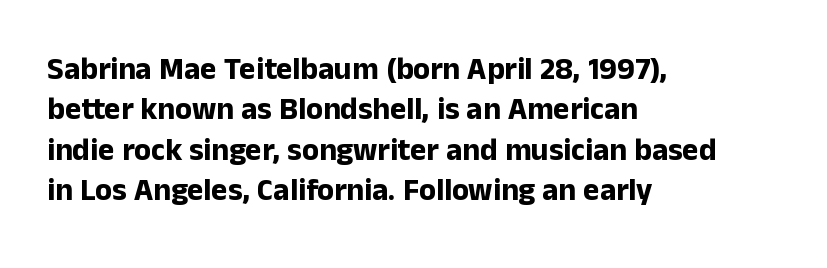
Stroke thickness is high; the sample reads as a true bold. Here the designer chose a conventional face with non-uniform glyph widths. Each line starts at the same left margin while the right side varies. The typeface chosen for these lines omits serifs. Normally led — the rows are evenly, conventionally spaced. Ascenders rise straight up at ninety degrees.
